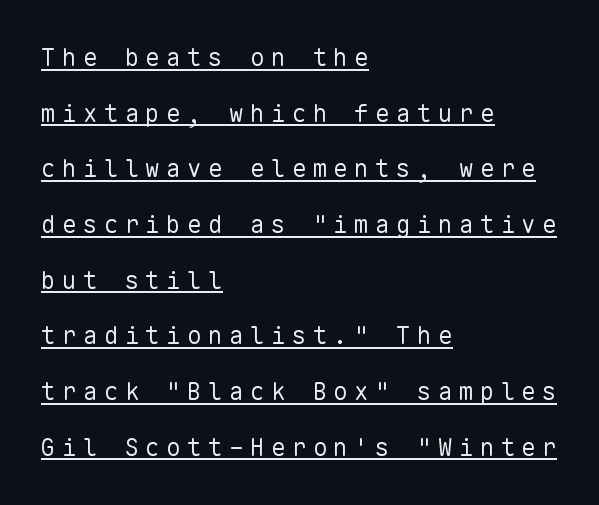
{"italic": "no", "bold": "no", "underline": "yes", "align": "left", "line_spacing": "loose", "line_spacing_ratio": 2.32, "letter_spacing": "wide", "letter_spacing_em": 0.27, "glyph_px": 24}
